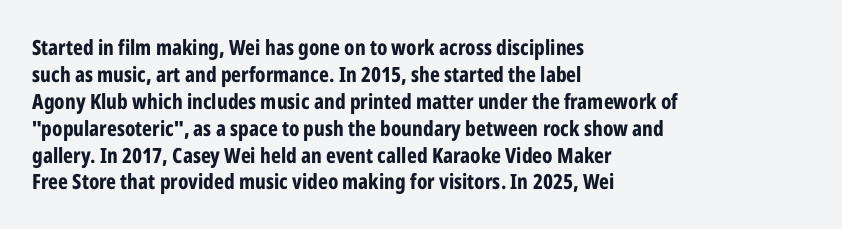
Q: Is the text bold? A: Yes.
Q: Is the text italic (slanted)? A: No, it is upright.
Q: Is the text underlined? A: No.
Q: How is the paragraph aligned? A: Left-aligned.
Q: Is the spacing between letters normal or unusually wide? A: Normal.
Q: Is the spacing between lines tight, normal or loose? A: Normal.
